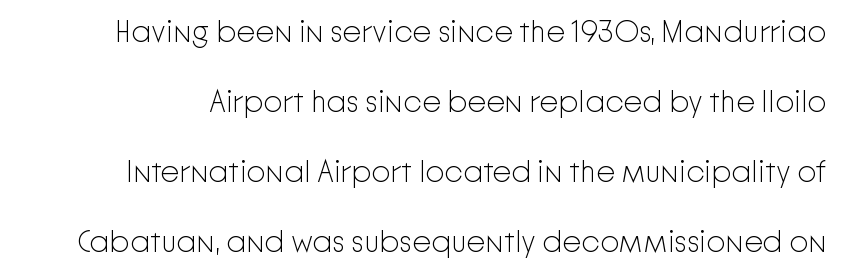
The image shows 30 px light sans-serif type, upright; set loose line spacing (2.33x), normal letter spacing, not underlined; low stroke contrast and a medium x-height.
